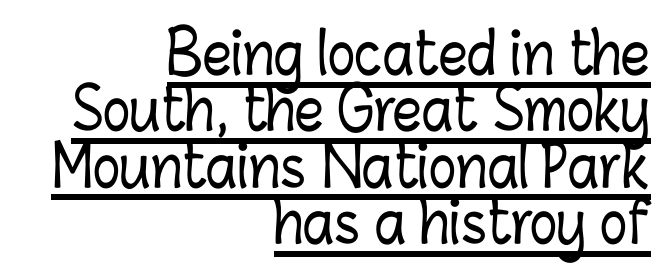
The image shows 57 px condensed type, upright; set right-aligned, tight line spacing (0.99x), normal letter spacing, underlined; low stroke contrast and a medium x-height.
